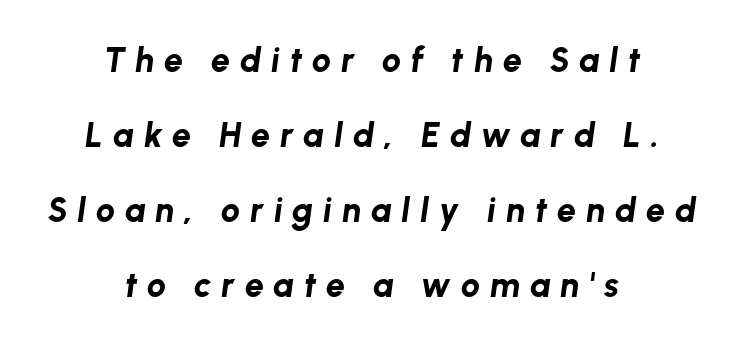
The image shows 34 px bold type, italic (leaning right); set centered, loose line spacing (2.21x), unusually wide letter spacing (+0.29 em), not underlined; low stroke contrast and a medium x-height.
